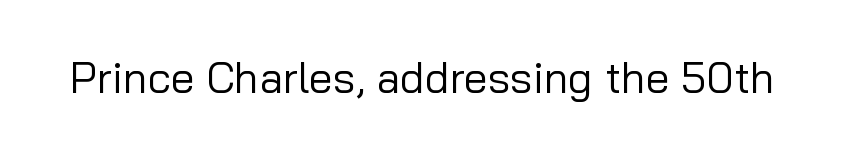
Q: Is the text bold? A: No.
Q: Is the text italic (slanted)? A: No, it is upright.
Q: Is the typeface a serif or a sans-serif typeface? A: Sans-serif.
Q: Is the text underlined? A: No.
Q: Is the spacing between letters normal or unusually wide? A: Normal.
Q: Width (condensed, normal, or wide)? A: Normal.
Q: Stroke contrast? A: Low.
Q: x-height? A: Medium.
Q: Monospaced? A: No.
